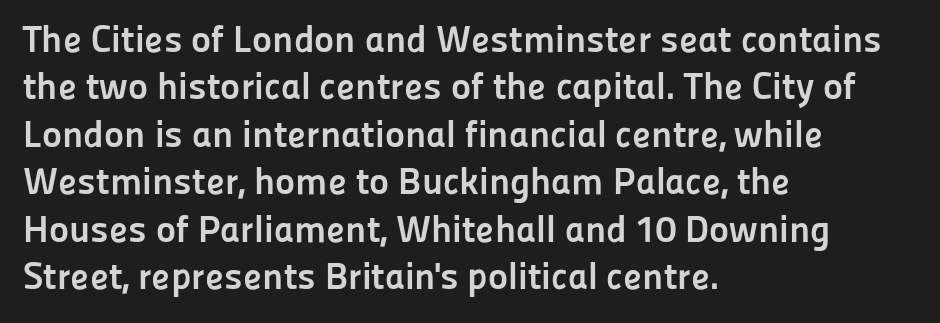
No word sits above an underline. The letters advance in unequal steps, a hallmark of proportional type. The face used here has the dense, thick strokes of a bold. Evenly set lines give the paragraph a standard silhouette. This is the regular roman posture of the typeface. Nothing sits at the stroke ends, so this counts as sans-serif.
